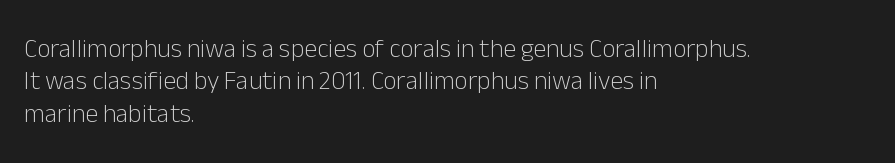
The image shows 26 px text type, upright; set left-aligned, normal line spacing (1.25x), normal letter spacing, not underlined.
